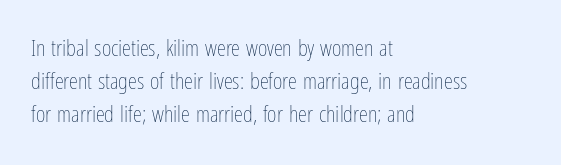
The image shows 23 px text type, upright; set left-aligned, normal line spacing (1.44x), normal letter spacing, not underlined.
